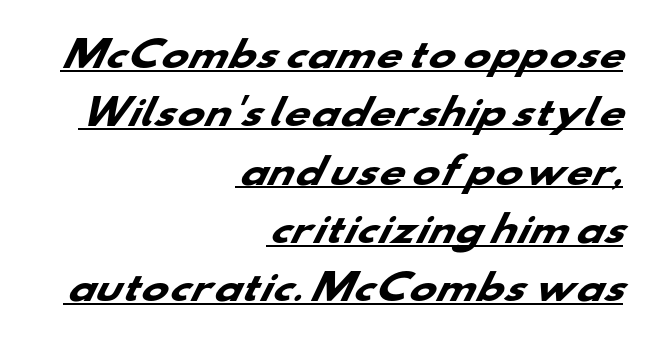
The image shows 36 px heavy, wide sans-serif type; set right-aligned, normal line spacing (1.62x), normal letter spacing, underlined; low stroke contrast and a small x-height.
